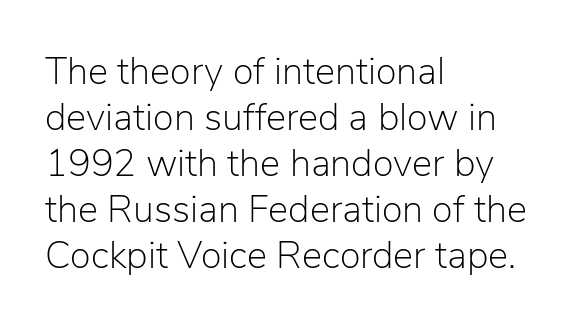
{"serif": "no", "italic": "no", "bold": "no", "weight": "light", "width": "normal", "stroke_contrast": "low", "x_height": "medium", "monospaced": "no", "underline": "no", "align": "left", "line_spacing_ratio": 1.21, "letter_spacing": "normal", "letter_spacing_em": 0.0, "glyph_px": 38}
